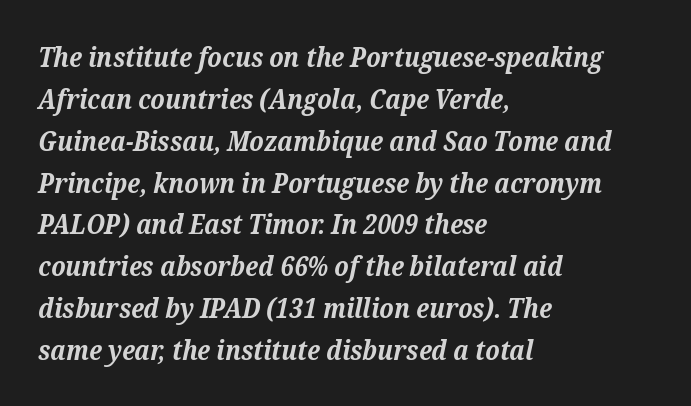
Short note: letters normally spaced. The setting favours the left margin, as ordinary paragraphs usually do. Posture: slanted. Check under the words: just untouched page. Emphasis by weight is at full strength: bold. Line spacing here is normal.
